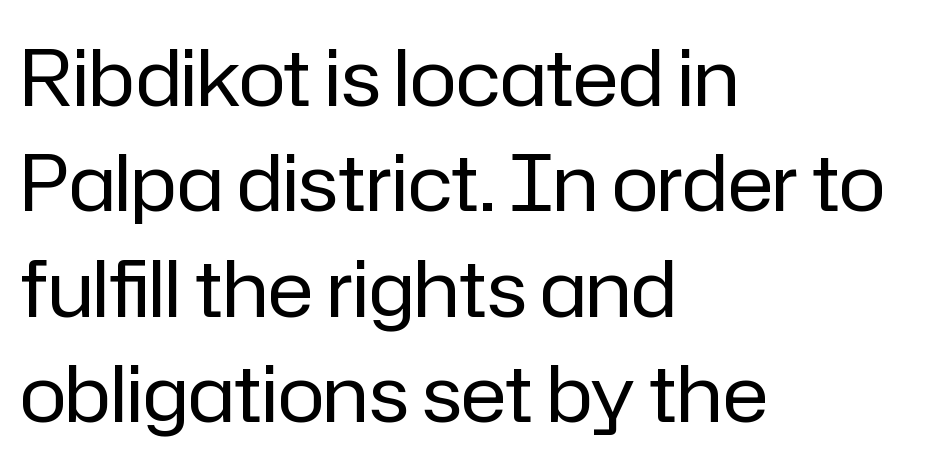
The image shows 78 px regular-weight sans-serif type, upright; set left-aligned, normal line spacing (1.35x), normal letter spacing, not underlined; low stroke contrast and a medium x-height.
